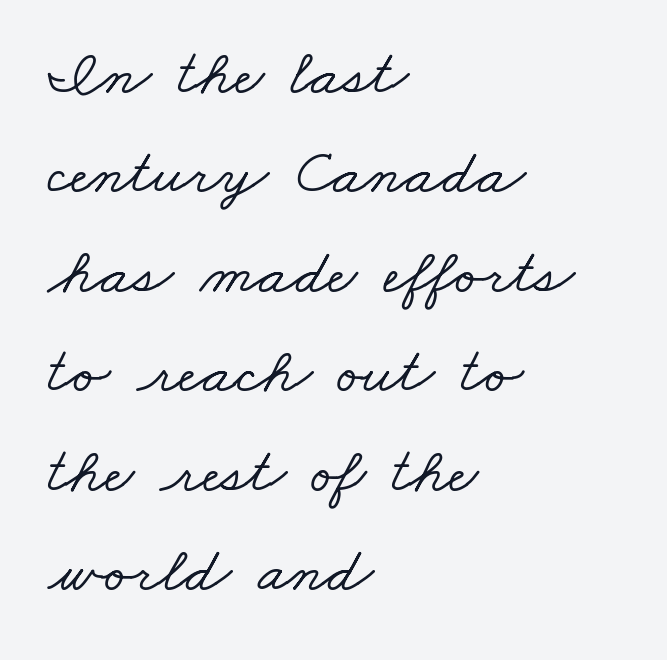
Q: Is the typeface a serif or a sans-serif typeface? A: Serif.
Q: Is the text underlined? A: No.
Q: How is the paragraph aligned? A: Left-aligned.
Q: Is the spacing between letters normal or unusually wide? A: Normal.
Q: Is the spacing between lines tight, normal or loose? A: Normal.
Q: Width (condensed, normal, or wide)? A: Wide.
Q: Stroke contrast? A: Low.
Q: x-height? A: Small.
Q: Monospaced? A: No.
